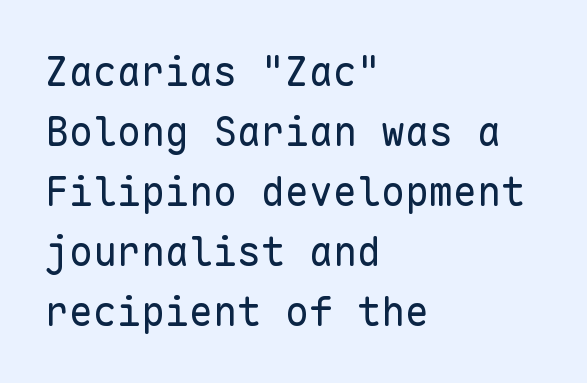
The strokes are not fattened; the text isn't bold. Every character sits straight up, as roman type does. A typesetter would call this leading conventional body-copy spacing. Check where the strokes stop: nothing finishes them off — pure sans.
